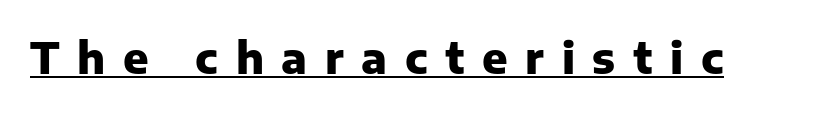
Note the varied advance widths — an 'i' is clearly narrower than an 'm'. You can tell it's not italic because the verticals are truly vertical. Short note: letters widely spaced. Font category for this specimen: sans-serif.
